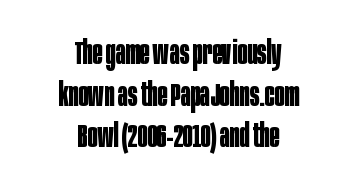
This sample keeps an unexceptional amount of space between lines. Stroke thickness is high; the sample reads as a true bold. The passage shown is typed in a proportional face where columns would drift. Teacher's note: observe the equal gaps on both sides — that is centered alignment.
